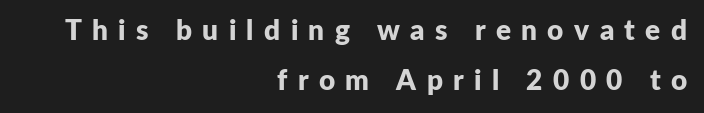
{"serif": "no", "italic": "no", "bold": "yes", "weight": "bold", "width": "normal", "stroke_contrast": "low", "x_height": "medium", "monospaced": "no", "underline": "no", "align": "right", "line_spacing_ratio": 1.77, "letter_spacing": "wide", "letter_spacing_em": 0.37, "glyph_px": 28}
